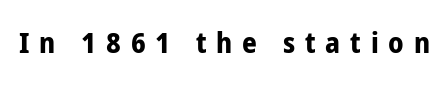
The image shows 29 px bold, condensed sans-serif type, upright; set unusually wide letter spacing (+0.34 em), not underlined; low stroke contrast and a medium x-height.
